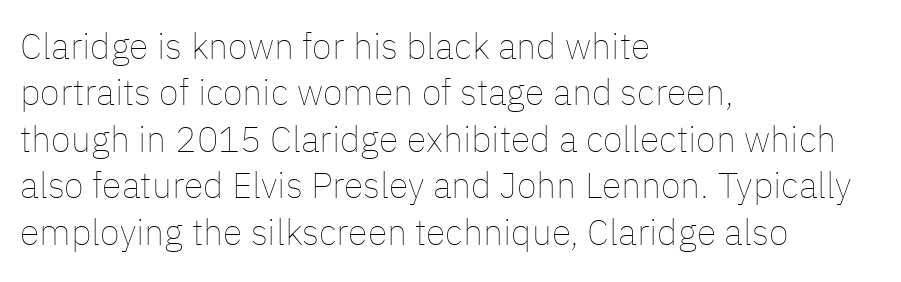
Q: Is the text bold? A: No.
Q: Is the text italic (slanted)? A: No, it is upright.
Q: Is the text underlined? A: No.
Q: How is the paragraph aligned? A: Left-aligned.
Q: Is the spacing between letters normal or unusually wide? A: Normal.
Q: Is the spacing between lines tight, normal or loose? A: Normal.
Q: Width (condensed, normal, or wide)? A: Normal.
Q: Stroke contrast? A: Low.
Q: x-height? A: Medium.
Q: Monospaced? A: No.
